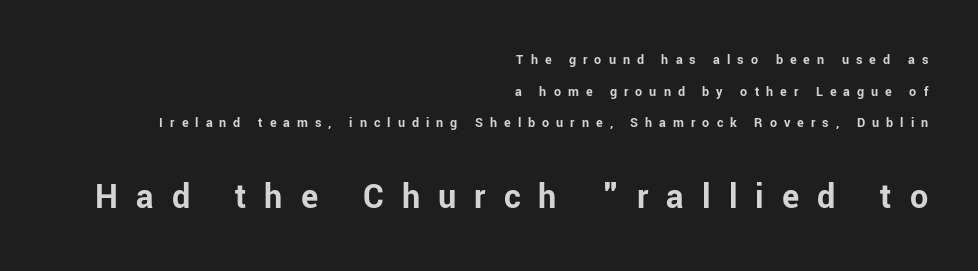
Q: Is the text bold? A: Yes.
Q: Is the text italic (slanted)? A: No, it is upright.
Q: Is the typeface a serif or a sans-serif typeface? A: Sans-serif.
Q: Is the text underlined? A: No.
Q: How is the paragraph aligned? A: Right-aligned.
Q: Is the spacing between letters normal or unusually wide? A: Unusually wide.
Q: Is the spacing between lines tight, normal or loose? A: Loose.
Q: Which block of text is set in a larger size, the first (top) or the second (bottom)? A: The second (bottom) one.
Q: Width (condensed, normal, or wide)? A: Normal.
Q: Stroke contrast? A: Low.
Q: x-height? A: Medium.
Q: Monospaced? A: No.
